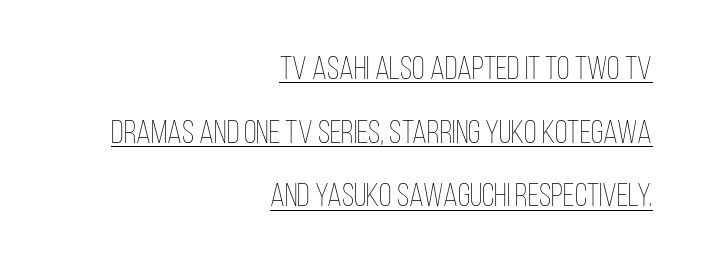
{"italic": "no", "bold": "no", "weight": "thin", "width": "condensed", "stroke_contrast": "low", "x_height": "large", "monospaced": "no", "underline": "yes", "align": "right", "line_spacing": "loose", "line_spacing_ratio": 1.93, "letter_spacing": "normal", "letter_spacing_em": 0.0, "glyph_px": 33}
